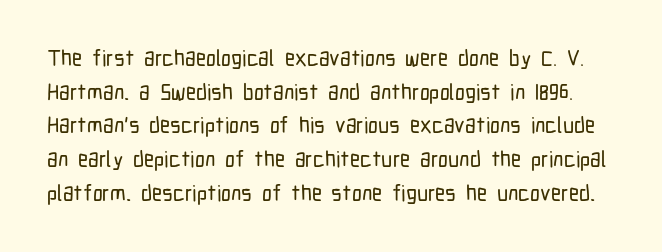
{"italic": "no", "underline": "no", "line_spacing": "normal", "line_spacing_ratio": 1.53, "letter_spacing": "normal", "letter_spacing_em": 0.0, "glyph_px": 22}
